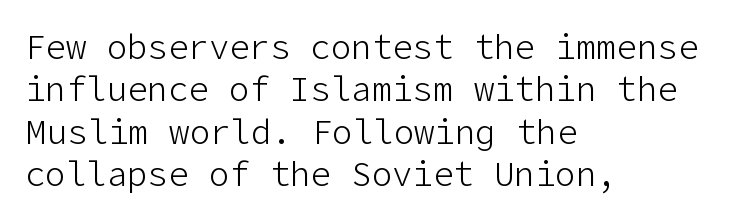
{"serif": "no", "italic": "no", "bold": "no", "weight": "light", "width": "normal", "stroke_contrast": "low", "x_height": "medium", "underline": "no", "align": "left", "line_spacing": "normal", "line_spacing_ratio": 1.25, "letter_spacing": "normal", "letter_spacing_em": 0.0, "glyph_px": 34}
